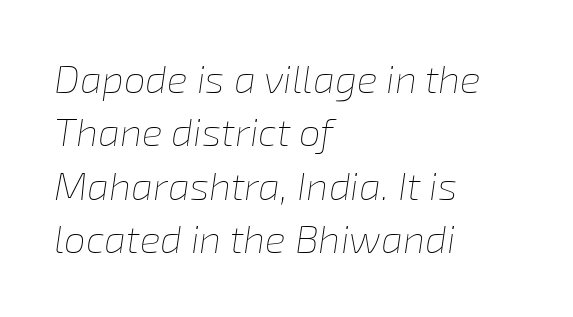
The image shows 39 px thin type, italic (leaning right); set left-aligned, normal line spacing (1.37x), normal letter spacing, not underlined; low stroke contrast and a medium x-height.
